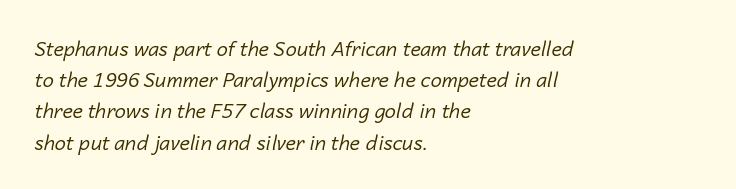
{"italic": "yes", "lean": "right", "slant_degrees": 14, "bold": "no", "underline": "no", "align": "left", "line_spacing": "normal", "line_spacing_ratio": 1.56, "letter_spacing": "normal", "letter_spacing_em": 0.0, "glyph_px": 20}
